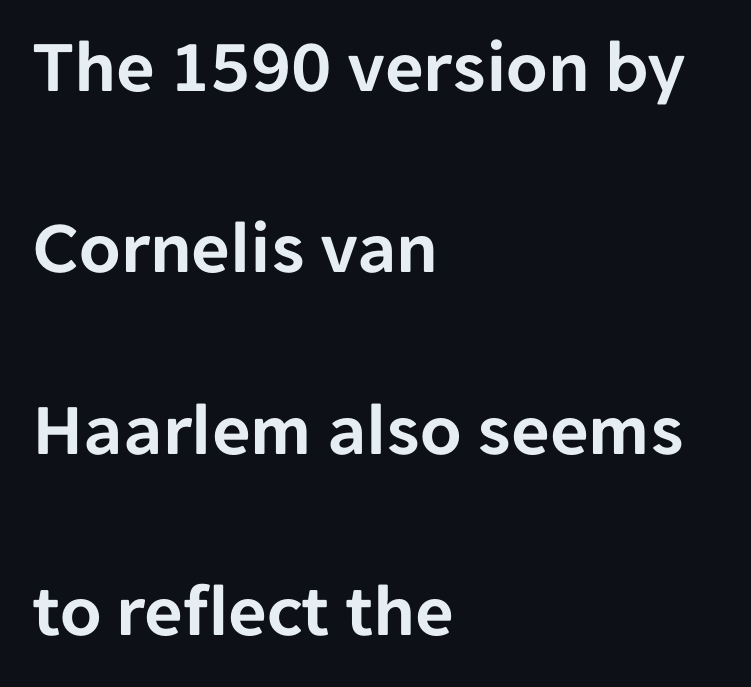
{"serif": "no", "italic": "no", "width": "normal", "stroke_contrast": "low", "x_height": "medium", "monospaced": "no", "underline": "no", "align": "left", "line_spacing": "loose", "line_spacing_ratio": 2.42, "letter_spacing": "normal", "letter_spacing_em": 0.0, "glyph_px": 75}
